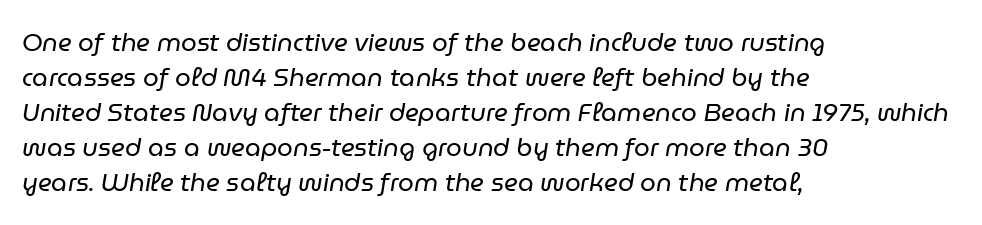
Stroke thickness stays within the range of a standard reading face or lighter. The passage shown has conventional tracking throughout. A typesetter would mark this as italic. The rendering anchors every line to the left-hand side. This block has exactly the height ordinary leading produces. This rendering features lettering with no underline.
